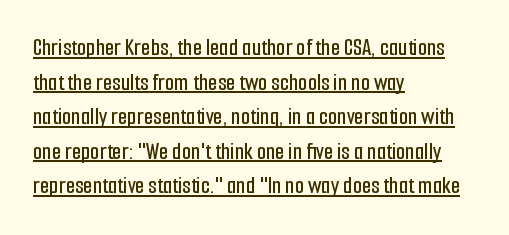
Notice how a bar underscores the lettering throughout. Each new line begins a customary step beneath the previous one. This sample uses an upright cut, with every glyph sitting square on the baseline. Compared with typical body copy, the letter spacing here is the same. The rag falls on the right side of this text block.
